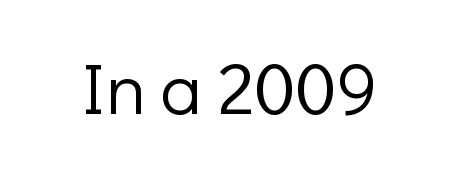
The image shows 73 px light sans-serif type, upright; set normal letter spacing, not underlined; low stroke contrast and a medium x-height.
